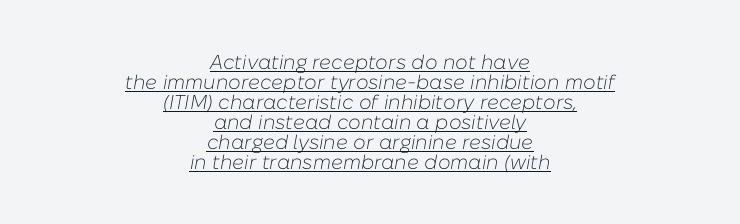
Q: Is the text bold? A: No.
Q: Is the text italic (slanted)? A: Yes, it leans right by about 10 degrees.
Q: Is the text underlined? A: Yes.
Q: How is the paragraph aligned? A: Centered.
Q: Is the spacing between letters normal or unusually wide? A: Normal.
Q: Is the spacing between lines tight, normal or loose? A: Tight.
